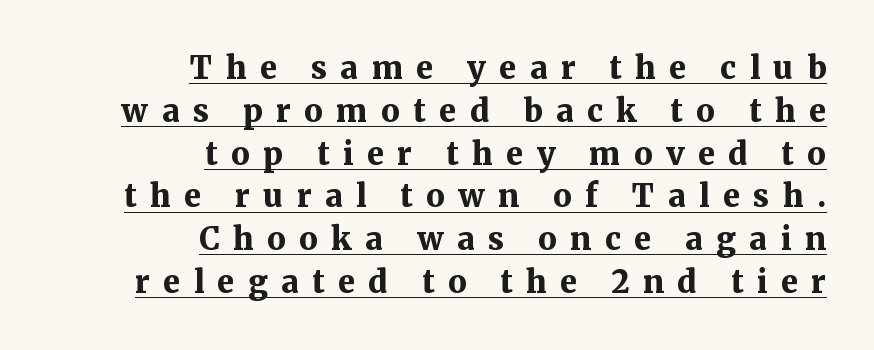
Q: Is the text bold? A: Yes.
Q: Is the text italic (slanted)? A: No, it is upright.
Q: Is the typeface a serif or a sans-serif typeface? A: Serif.
Q: Is the text underlined? A: Yes.
Q: How is the paragraph aligned? A: Right-aligned.
Q: Is the spacing between letters normal or unusually wide? A: Unusually wide.
Q: Is the spacing between lines tight, normal or loose? A: Normal.
Q: Width (condensed, normal, or wide)? A: Normal.
Q: Stroke contrast? A: Medium.
Q: x-height? A: Medium.
Q: Monospaced? A: No.
